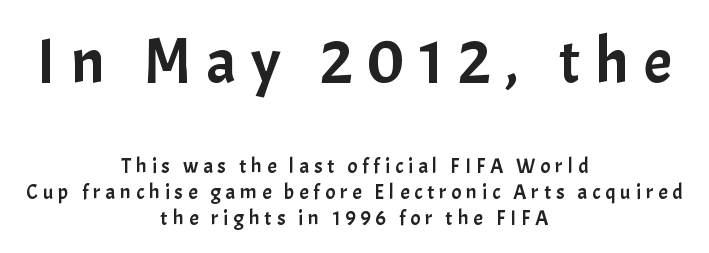
{"serif": "no", "italic": "no", "width": "normal", "stroke_contrast": "low", "x_height": "medium", "monospaced": "no", "underline": "no", "align": "center", "line_spacing_ratio": 1.24, "letter_spacing": "wide", "letter_spacing_em": 0.23, "larger_block": "first", "size_ratio": 3.05, "glyph_px": 64}
